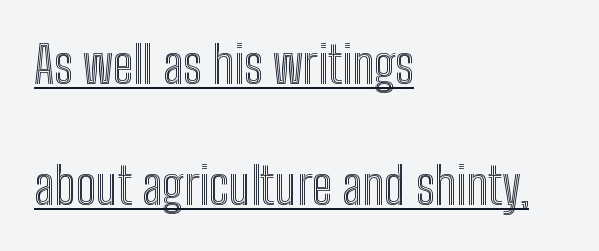
{"italic": "no", "width": "condensed", "x_height": "medium", "monospaced": "no", "underline": "yes", "align": "left", "line_spacing": "loose", "line_spacing_ratio": 2.43, "letter_spacing": "normal", "letter_spacing_em": 0.0, "glyph_px": 50}
